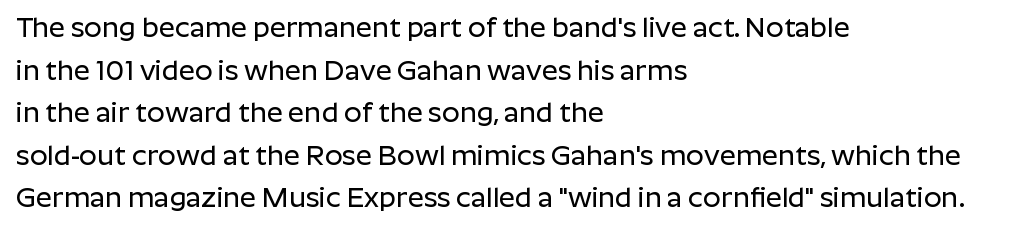
Q: Is the text italic (slanted)? A: No, it is upright.
Q: Is the typeface a serif or a sans-serif typeface? A: Sans-serif.
Q: Is the text underlined? A: No.
Q: How is the paragraph aligned? A: Left-aligned.
Q: Is the spacing between letters normal or unusually wide? A: Normal.
Q: Is the spacing between lines tight, normal or loose? A: Normal.
Q: Width (condensed, normal, or wide)? A: Normal.
Q: Stroke contrast? A: Low.
Q: x-height? A: Medium.
Q: Monospaced? A: No.
